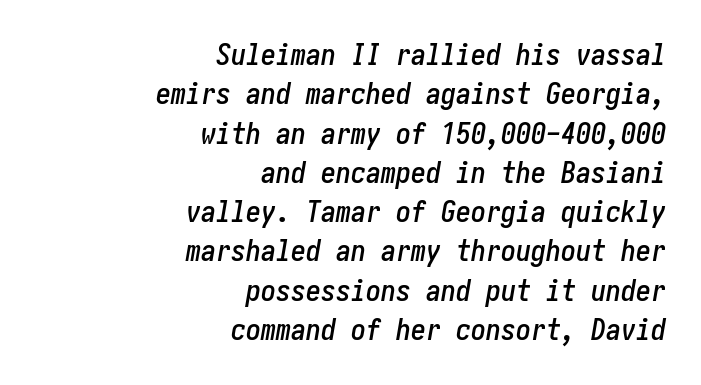
The image shows 30 px condensed type, italic (leaning right); set right-aligned, normal line spacing (1.31x), normal letter spacing, not underlined; low stroke contrast and a medium x-height.
